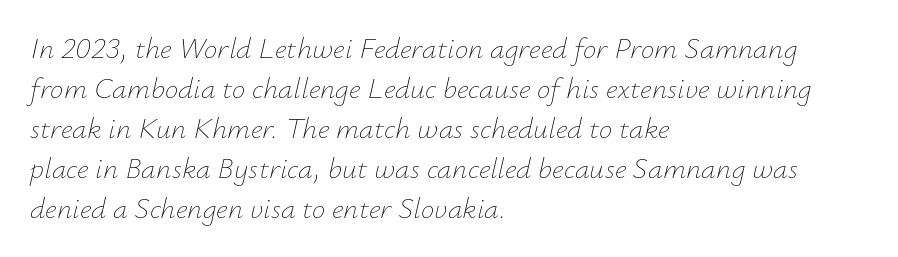
Q: Is the text bold? A: No.
Q: Is the text italic (slanted)? A: Yes, it leans right by about 12 degrees.
Q: Is the text underlined? A: No.
Q: How is the paragraph aligned? A: Left-aligned.
Q: Is the spacing between letters normal or unusually wide? A: Normal.
Q: Is the spacing between lines tight, normal or loose? A: Normal.
Q: Width (condensed, normal, or wide)? A: Normal.
Q: Stroke contrast? A: Low.
Q: x-height? A: Small.
Q: Monospaced? A: No.
